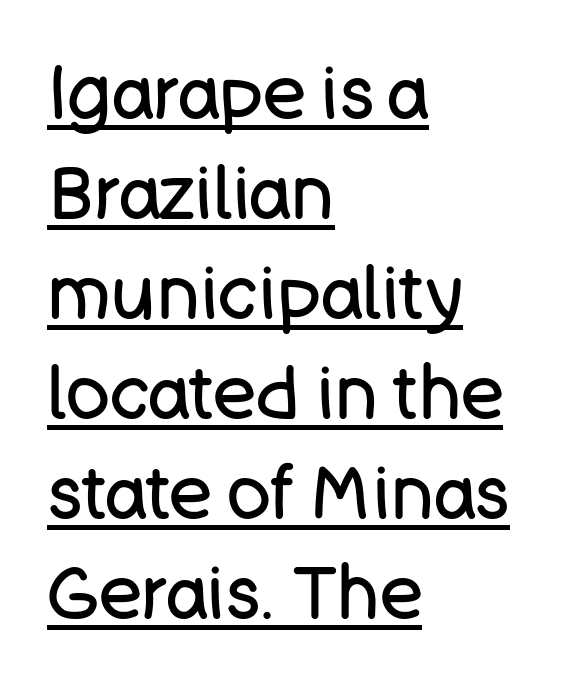
The image shows 73 px regular-weight sans-serif type, upright; set left-aligned, normal line spacing (1.37x), normal letter spacing, underlined; low stroke contrast and a large x-height.
